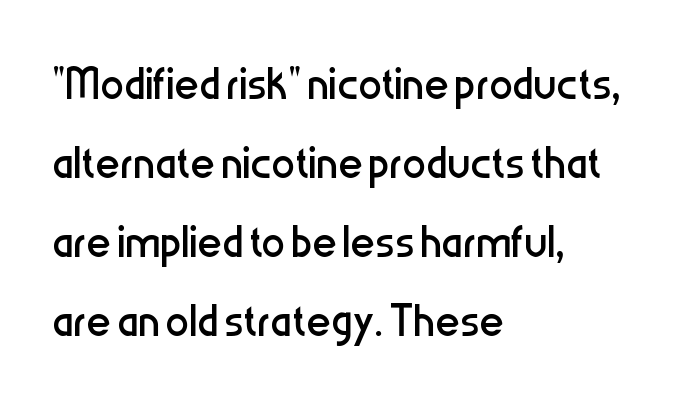
The image shows 59 px regular-weight, condensed sans-serif type, upright; set left-aligned, normal line spacing (1.34x), normal letter spacing, not underlined; low stroke contrast and a medium x-height.
